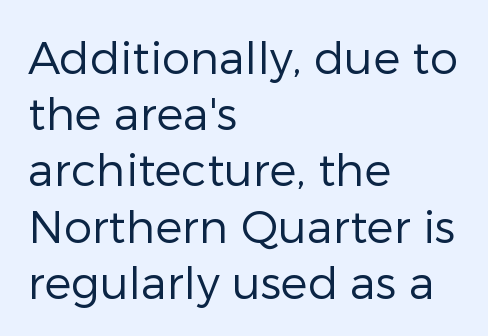
Q: Is the text bold? A: No.
Q: Is the text italic (slanted)? A: No, it is upright.
Q: Is the typeface a serif or a sans-serif typeface? A: Sans-serif.
Q: Is the text underlined? A: No.
Q: How is the paragraph aligned? A: Left-aligned.
Q: Is the spacing between letters normal or unusually wide? A: Normal.
Q: Is the spacing between lines tight, normal or loose? A: Normal.
Q: Width (condensed, normal, or wide)? A: Normal.
Q: Stroke contrast? A: Low.
Q: x-height? A: Medium.
Q: Monospaced? A: No.
